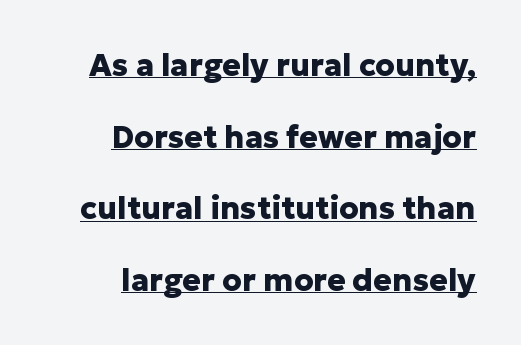
The image shows 31 px heavy sans-serif type, upright; set right-aligned, loose line spacing (2.31x), normal letter spacing, underlined; low stroke contrast and a medium x-height.
